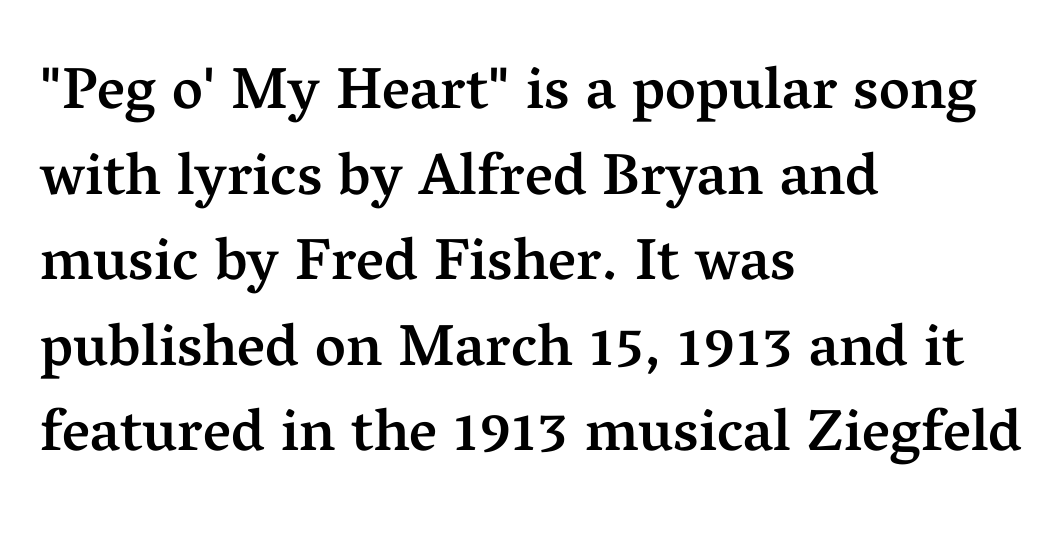
Q: Is the text bold? A: Semi-bold.
Q: Is the text italic (slanted)? A: No, it is upright.
Q: Is the typeface a serif or a sans-serif typeface? A: Serif.
Q: Is the text underlined? A: No.
Q: How is the paragraph aligned? A: Left-aligned.
Q: Is the spacing between letters normal or unusually wide? A: Normal.
Q: Is the spacing between lines tight, normal or loose? A: Normal.
Q: Width (condensed, normal, or wide)? A: Normal.
Q: Stroke contrast? A: Medium.
Q: x-height? A: Medium.
Q: Monospaced? A: No.
